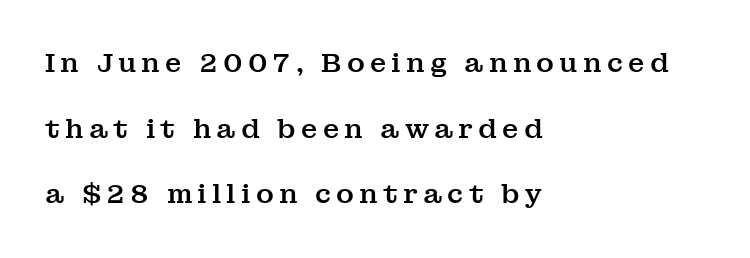
{"italic": "no", "underline": "no", "align": "left", "line_spacing": "loose", "line_spacing_ratio": 2.43, "glyph_px": 27}
